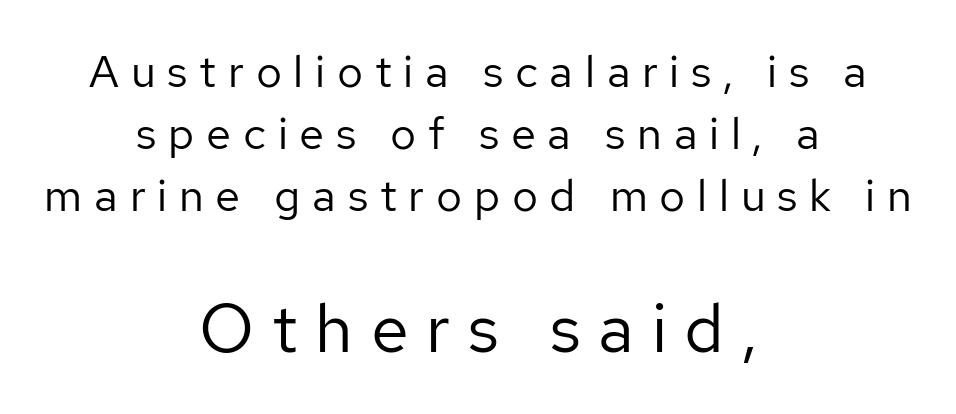
{"serif": "no", "italic": "no", "bold": "no", "weight": "regular", "width": "normal", "stroke_contrast": "low", "x_height": "medium", "monospaced": "no", "underline": "no", "align": "center", "line_spacing": "normal", "line_spacing_ratio": 1.38, "letter_spacing": "wide", "letter_spacing_em": 0.26, "larger_block": "second", "size_ratio": 1.51, "glyph_px": 68}
